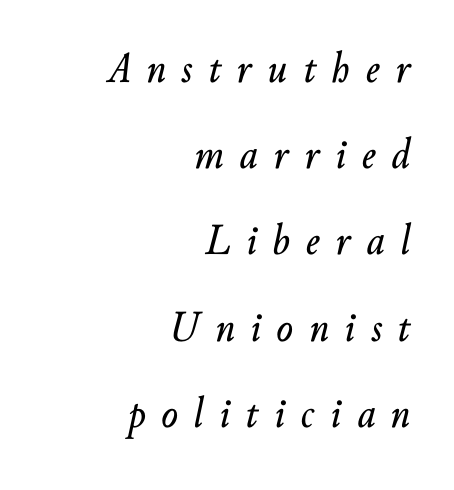
The image shows 44 px text type, italic (leaning right); set right-aligned, loose line spacing (1.96x), unusually wide letter spacing (+0.36 em), not underlined; low stroke contrast and a small x-height.
